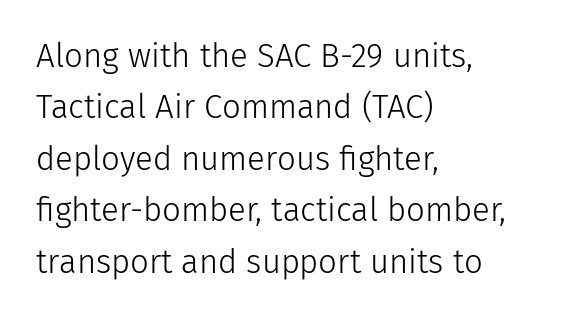
The face used here is proportionally spaced, like ordinary book or web type. The typeface chosen for these lines omits serifs. The passage shown is not bold in any degree. A clean baseline with only descenders dipping below it. The setting favours the left margin, as ordinary paragraphs usually do.
